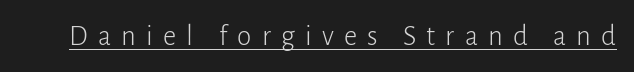
Q: Is the text bold? A: No.
Q: Is the text italic (slanted)? A: No, it is upright.
Q: Is the typeface a serif or a sans-serif typeface? A: Sans-serif.
Q: Is the text underlined? A: Yes.
Q: Is the spacing between letters normal or unusually wide? A: Unusually wide.
Q: Width (condensed, normal, or wide)? A: Normal.
Q: Stroke contrast? A: Low.
Q: x-height? A: Medium.
Q: Monospaced? A: No.
